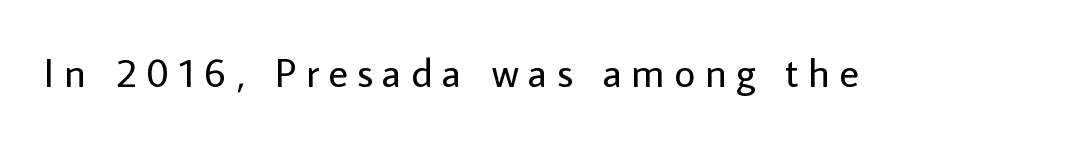
The image shows 41 px regular-weight sans-serif type, upright; set unusually wide letter spacing (+0.23 em), not underlined; low stroke contrast and a medium x-height.
